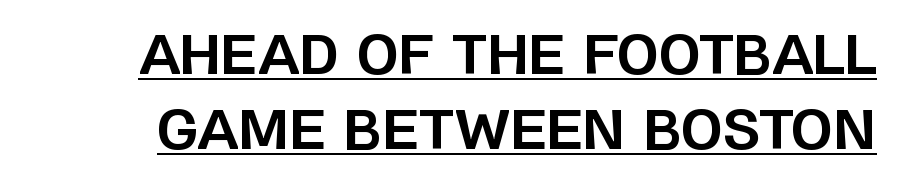
Q: Is the text bold? A: Yes.
Q: Is the text italic (slanted)? A: No, it is upright.
Q: Is the typeface a serif or a sans-serif typeface? A: Sans-serif.
Q: Is the text underlined? A: Yes.
Q: Is the spacing between letters normal or unusually wide? A: Normal.
Q: Is the spacing between lines tight, normal or loose? A: Normal.
Q: Width (condensed, normal, or wide)? A: Normal.
Q: Stroke contrast? A: Low.
Q: x-height? A: Large.
Q: Monospaced? A: No.
